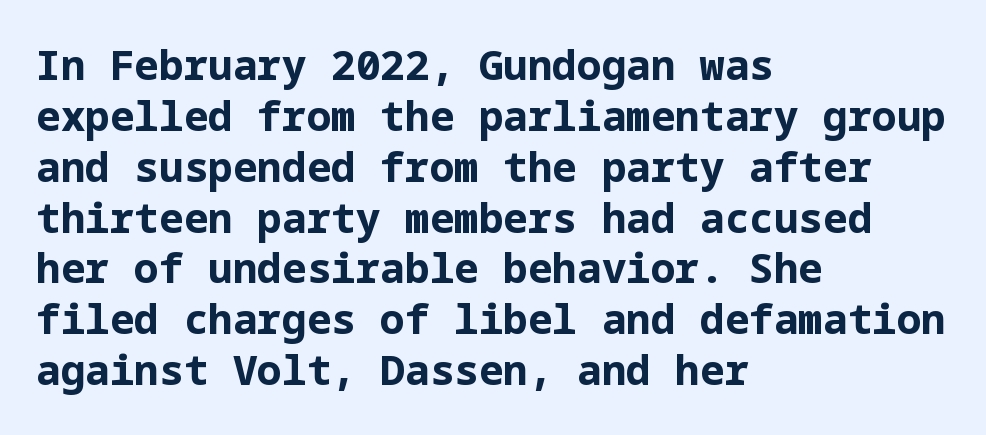
Q: Is the text bold? A: Yes.
Q: Is the text italic (slanted)? A: No, it is upright.
Q: Is the typeface a serif or a sans-serif typeface? A: Sans-serif.
Q: Is the text underlined? A: No.
Q: How is the paragraph aligned? A: Left-aligned.
Q: Is the spacing between letters normal or unusually wide? A: Normal.
Q: Width (condensed, normal, or wide)? A: Normal.
Q: Stroke contrast? A: Low.
Q: x-height? A: Medium.
